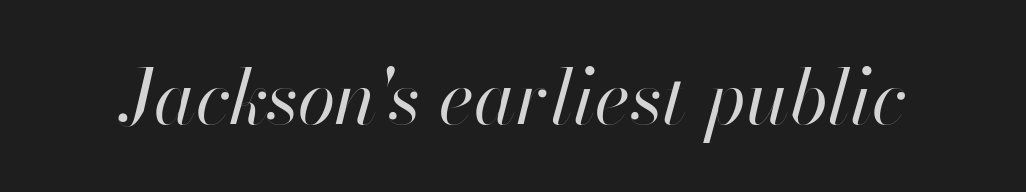
The image shows 77 px regular-weight type, italic (leaning right); set normal letter spacing, not underlined; high stroke contrast and a small x-height.
